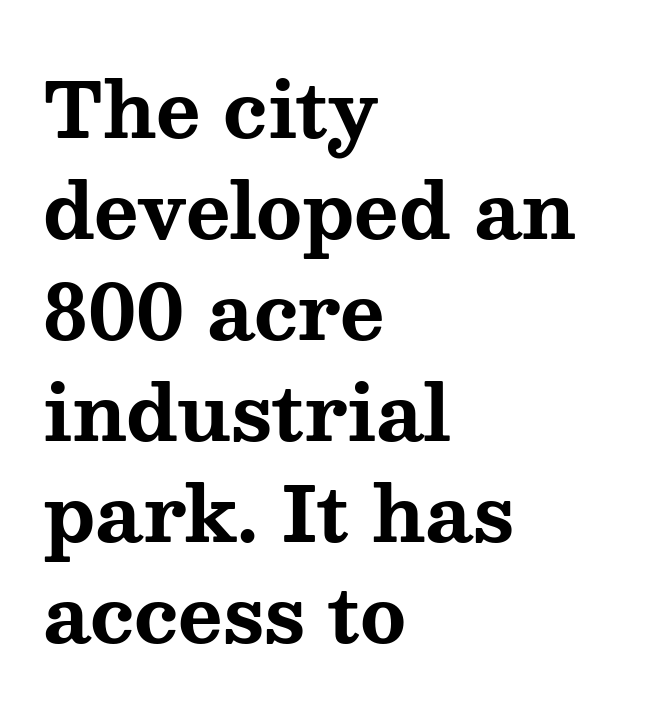
{"serif": "yes", "italic": "no", "bold": "yes", "weight": "bold", "width": "wide", "stroke_contrast": "medium", "x_height": "medium", "monospaced": "no", "underline": "no", "align": "left", "line_spacing": "normal", "line_spacing_ratio": 1.33, "letter_spacing": "normal", "letter_spacing_em": 0.0, "glyph_px": 76}
